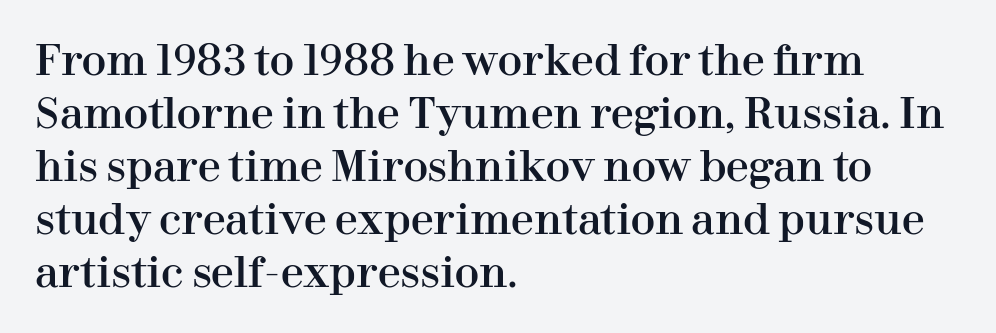
The image shows 41 px serif type, upright; set left-aligned, normal line spacing (1.29x), normal letter spacing, not underlined; high stroke contrast and a medium x-height.
